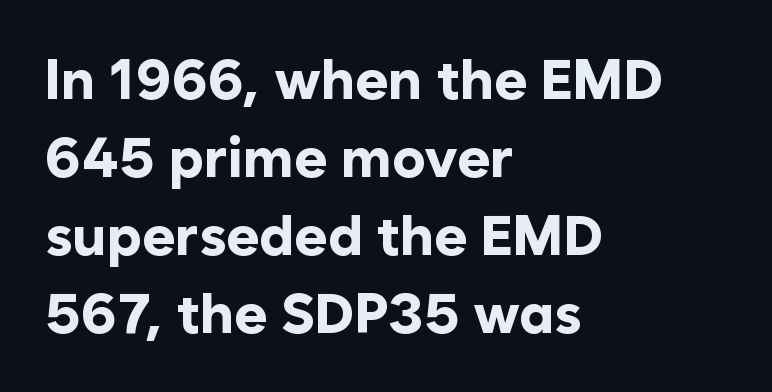
Unlike a traditional serif, this face leaves its strokes unadorned. Letter spacing: default. The rendering uses a bold face; every stroke is thick and dark. Think of a printed novel: that variable character pitch is what you see here. Typeset ragged right — the left edge is the straight one. Summary of vertical rhythm: regular, with standard interline spacing.
